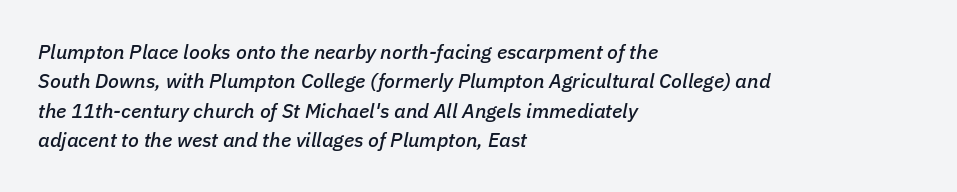
Q: Is the text italic (slanted)? A: Yes, it leans right by about 11 degrees.
Q: Is the text underlined? A: No.
Q: How is the paragraph aligned? A: Left-aligned.
Q: Is the spacing between letters normal or unusually wide? A: Normal.
Q: Is the spacing between lines tight, normal or loose? A: Normal.
